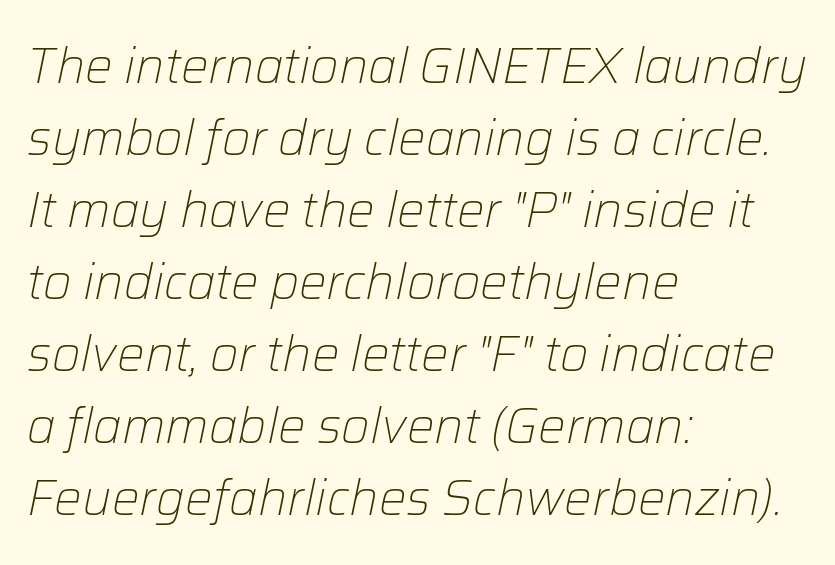
{"italic": "yes", "lean": "right", "slant_degrees": 12, "bold": "no", "weight": "light", "width": "normal", "stroke_contrast": "low", "x_height": "medium", "monospaced": "no", "underline": "no", "align": "left", "line_spacing": "normal", "line_spacing_ratio": 1.47, "letter_spacing": "normal", "letter_spacing_em": 0.0, "glyph_px": 49}
